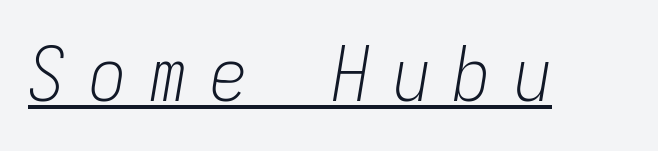
Q: Is the text bold? A: No.
Q: Is the text italic (slanted)? A: Yes, it leans right by about 9 degrees.
Q: Is the text underlined? A: Yes.
Q: Is the spacing between letters normal or unusually wide? A: Unusually wide.
Q: Width (condensed, normal, or wide)? A: Condensed.
Q: Stroke contrast? A: Low.
Q: x-height? A: Medium.
Q: Monospaced? A: Yes.
